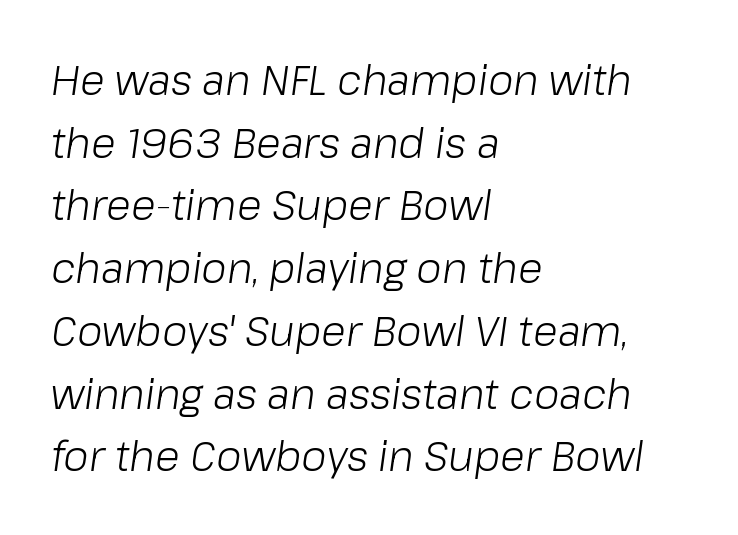
The image shows 41 px light type, italic (leaning right); set left-aligned, normal line spacing (1.53x), normal letter spacing, not underlined; low stroke contrast and a medium x-height.
